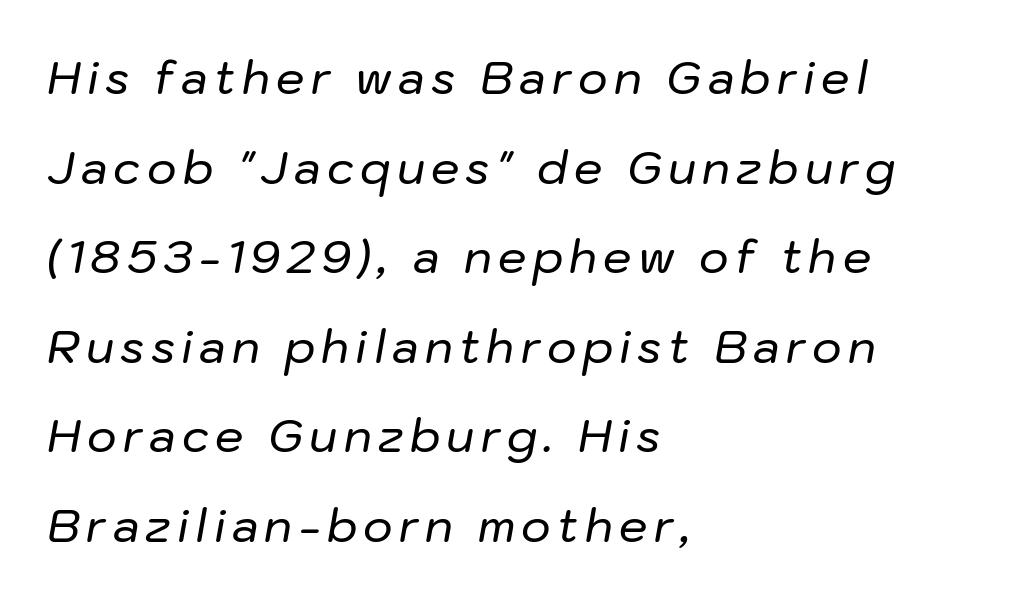
The image shows 45 px text type, italic (leaning right); set left-aligned, loose line spacing (1.99x), not underlined; low stroke contrast and a medium x-height.
